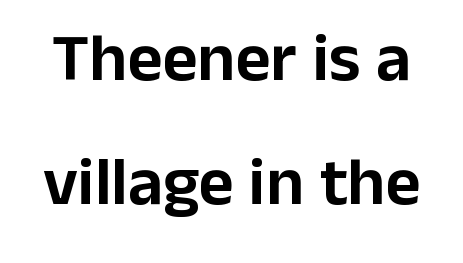
Q: Is the text italic (slanted)? A: No, it is upright.
Q: Is the typeface a serif or a sans-serif typeface? A: Sans-serif.
Q: Is the text underlined? A: No.
Q: Is the spacing between letters normal or unusually wide? A: Normal.
Q: Width (condensed, normal, or wide)? A: Normal.
Q: Stroke contrast? A: Low.
Q: x-height? A: Medium.
Q: Monospaced? A: No.
